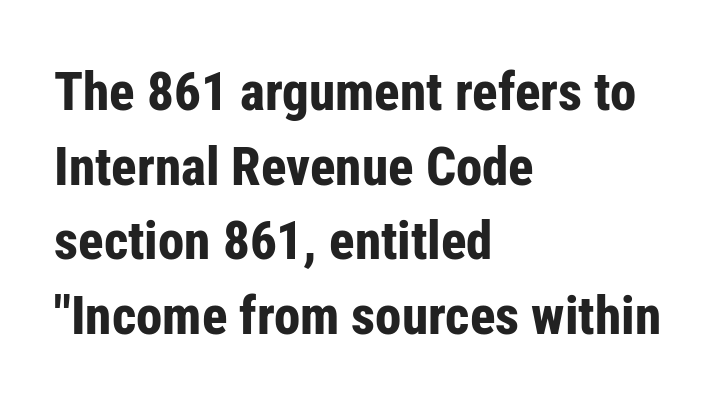
Letter spacing: default. Is this a fixed-width face? No — the glyphs have proportional, varying widths. Students, this is bold: see how much ink each stroke carries. The glyphs are unaccompanied by any horizontal stroke below them.
